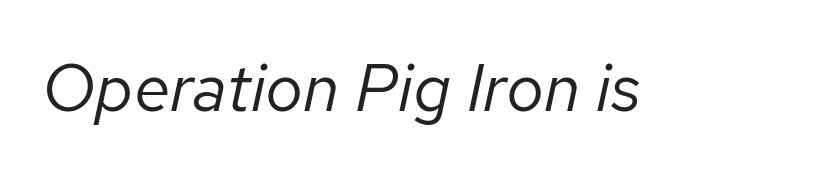
{"italic": "yes", "lean": "right", "slant_degrees": 12, "bold": "no", "weight": "regular", "width": "normal", "stroke_contrast": "low", "x_height": "medium", "monospaced": "no", "underline": "no", "letter_spacing": "normal", "letter_spacing_em": 0.0, "glyph_px": 67}
